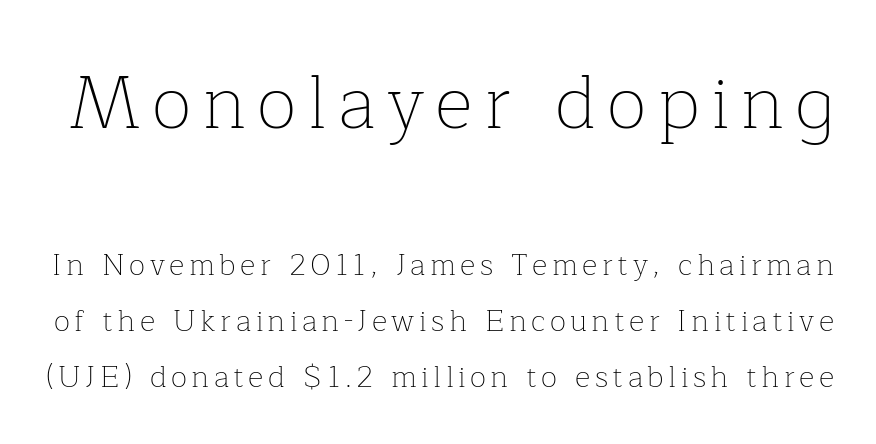
The passage shown is typed in a proportional face where columns would drift. Check where the strokes stop: tiny serifs finish them off. Type size steps down from the first block to the second. Each stroke keeps to a modest, everyday thickness or less. Descenders hang freely into open space.
